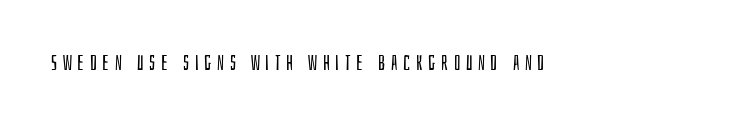
Stroke thickness stays within the range of a standard reading face or lighter. What stands out about the letter spacing? Its width — letters are far apart. A bare baseline throughout the passage. Every character sits straight up, as roman type does.
